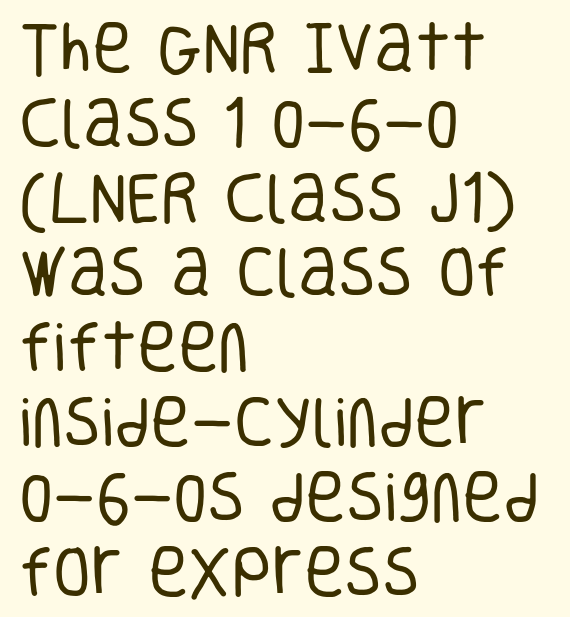
Honestly, there is no underline to notice here at all. The letters look calm and open, with moderate or lighter stems. Nobody touched the tracking dial on this one. Teacher's note: observe the even left margin — that is flush-left alignment. Nope, not italic — everything's standing straight.
